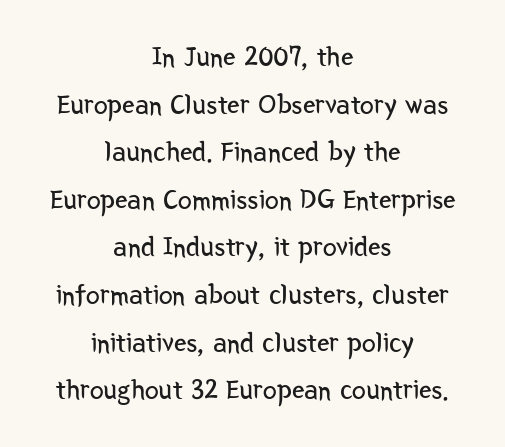
Line starts and ends both wander, symmetrically. Check the space under the baseline: it is left empty. Proportional: the letters do not fall into vertical columns. Summary of vertical rhythm: regular, with standard interline spacing. The font family rendered here belongs to the sans-serif group.
